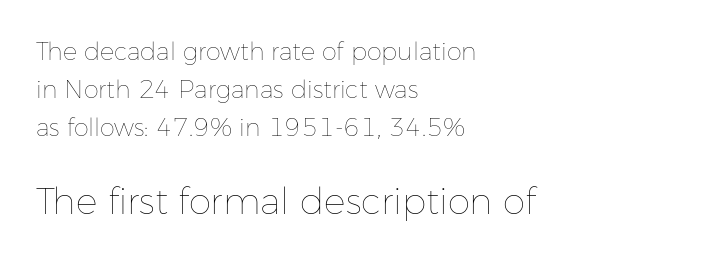
The image shows 36 px thin type, upright; set left-aligned, normal line spacing (1.59x), normal letter spacing, not underlined; the second (bottom) block is 1.5x larger; low stroke contrast and a medium x-height.
